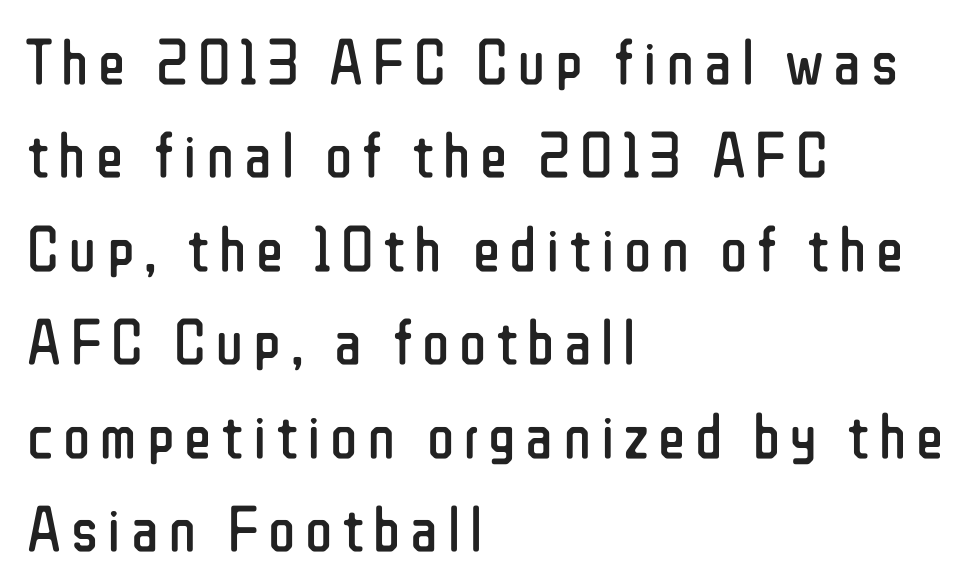
Tall strokes in this sample are plumb rather than angled. Spacing verdict: proportional, widths tailored to each character. Vertically, the passage feels balanced, rows spaced as you'd expect. The text was rendered using a sans face with plain stroke endings. These lines stack with their left ends in a neat column. The area under the type is left untouched.
